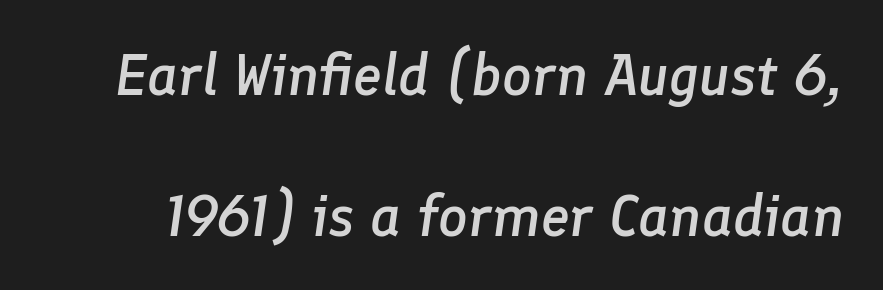
{"italic": "yes", "lean": "right", "slant_degrees": 8, "bold": "semi", "weight": "semibold", "width": "normal", "stroke_contrast": "low", "x_height": "medium", "monospaced": "no", "underline": "no", "line_spacing": "loose", "line_spacing_ratio": 2.43, "letter_spacing": "normal", "letter_spacing_em": 0.0, "glyph_px": 58}
